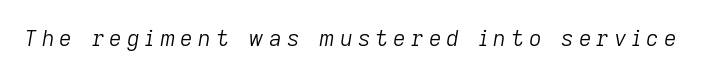
Underlining? Definitely not there. Spacing between characters has been opened up far beyond the box default. The axis of the letterforms is tilted away from vertical. The font sits on the lighter half of the weight spectrum, regular included.
